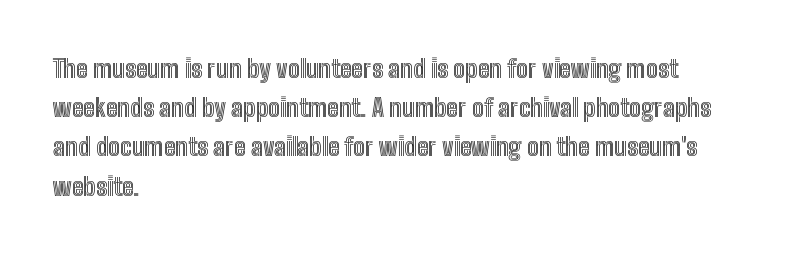
Q: Is the text italic (slanted)? A: No, it is upright.
Q: Is the text underlined? A: No.
Q: How is the paragraph aligned? A: Left-aligned.
Q: Is the spacing between letters normal or unusually wide? A: Normal.
Q: Is the spacing between lines tight, normal or loose? A: Normal.
